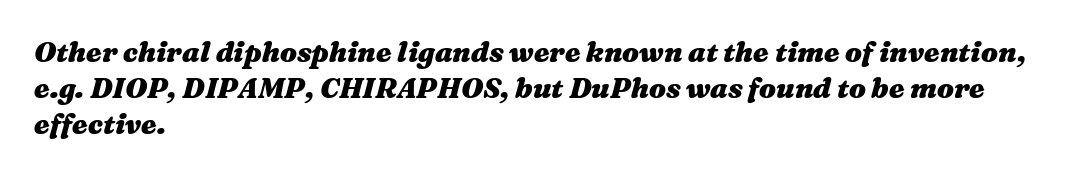
The image shows 28 px heavy, wide type, italic (leaning right); set left-aligned, normal line spacing (1.29x), normal letter spacing, not underlined; medium stroke contrast and a medium x-height.
